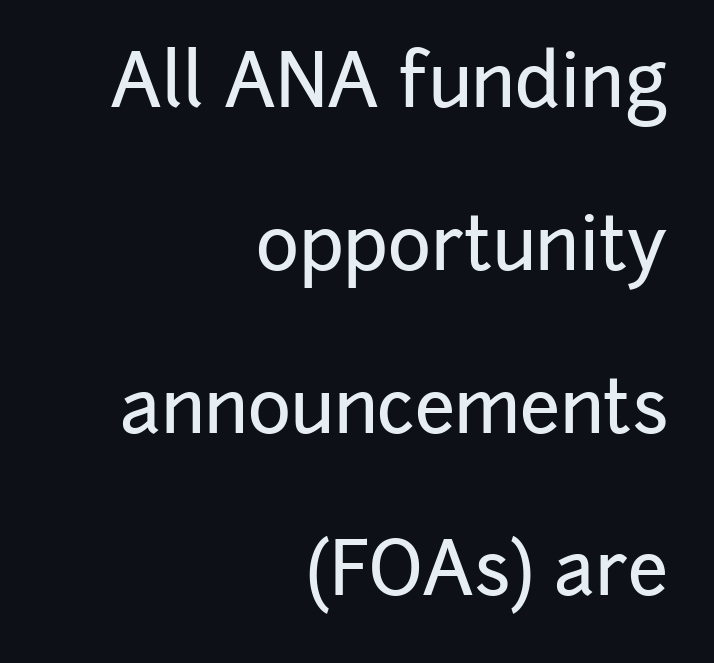
{"serif": "no", "italic": "no", "width": "normal", "stroke_contrast": "low", "x_height": "medium", "monospaced": "no", "underline": "no", "align": "right", "line_spacing": "loose", "line_spacing_ratio": 2.23, "letter_spacing": "normal", "letter_spacing_em": 0.0, "glyph_px": 73}
